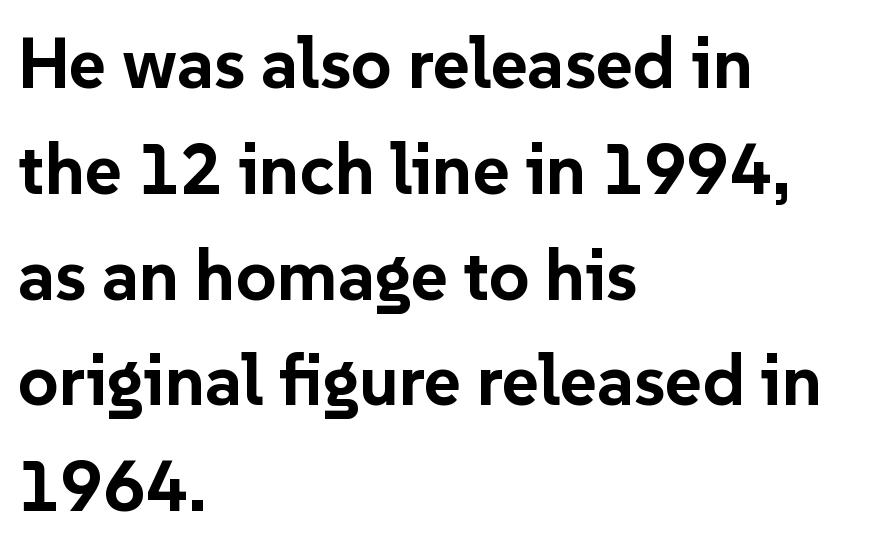
{"serif": "no", "italic": "no", "bold": "yes", "weight": "bold", "width": "normal", "stroke_contrast": "low", "x_height": "medium", "monospaced": "no", "underline": "no", "align": "left", "line_spacing": "normal", "line_spacing_ratio": 1.49, "letter_spacing": "normal", "letter_spacing_em": 0.0, "glyph_px": 71}
